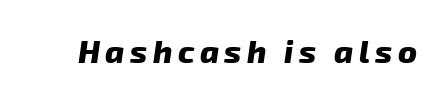
Q: Is the text bold? A: Yes.
Q: Is the typeface a serif or a sans-serif typeface? A: Sans-serif.
Q: Is the text underlined? A: No.
Q: Width (condensed, normal, or wide)? A: Normal.
Q: Stroke contrast? A: Low.
Q: x-height? A: Medium.
Q: Monospaced? A: No.
